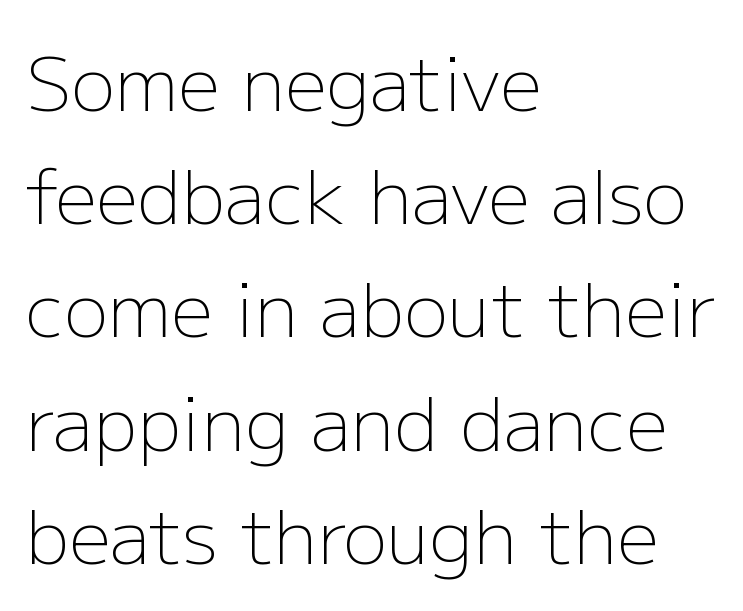
{"serif": "no", "italic": "no", "bold": "no", "weight": "light", "width": "normal", "stroke_contrast": "low", "x_height": "medium", "monospaced": "no", "underline": "no", "align": "left", "line_spacing": "normal", "line_spacing_ratio": 1.53, "letter_spacing": "normal", "letter_spacing_em": 0.0, "glyph_px": 74}
